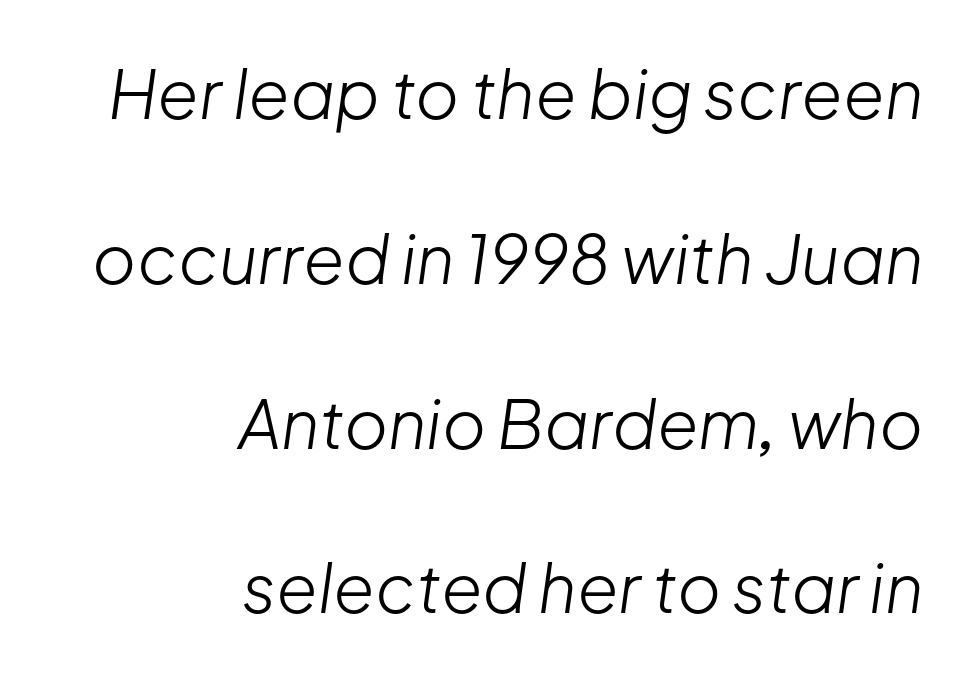
{"italic": "yes", "lean": "right", "slant_degrees": 8, "bold": "no", "weight": "light", "width": "normal", "stroke_contrast": "low", "x_height": "medium", "monospaced": "no", "underline": "no", "align": "right", "line_spacing": "loose", "line_spacing_ratio": 2.46, "letter_spacing": "normal", "letter_spacing_em": 0.0, "glyph_px": 67}
